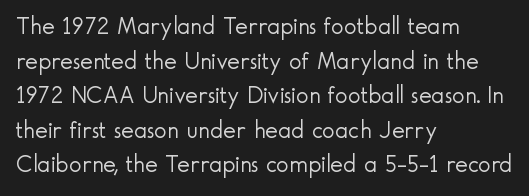
Regarding leading, the lines here are spaced in the standard way. The letters look calm and open, with moderate or lighter stems. Layout note: lines flush left. The rendering keeps characters at their native spacing. The lettering stays uniformly vertical, giving the passage a roman look. Underline: absent.
